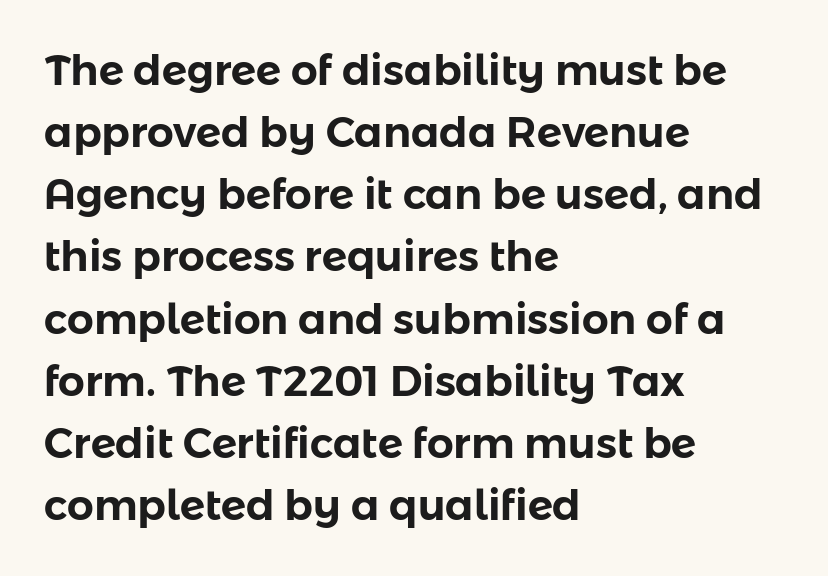
The image shows 42 px sans-serif type, upright; set left-aligned, normal line spacing (1.48x), normal letter spacing, not underlined; low stroke contrast and a medium x-height.
